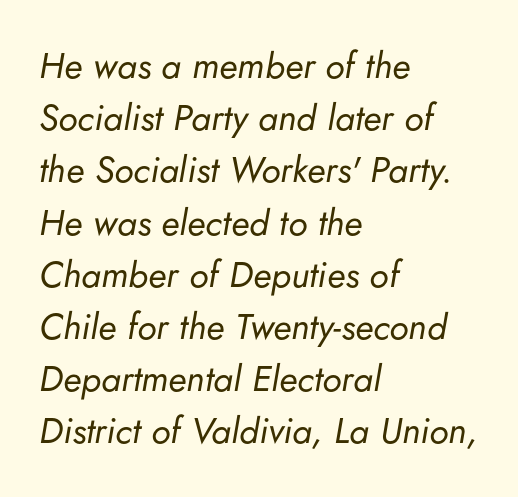
{"italic": "yes", "lean": "right", "slant_degrees": 5, "bold": "no", "weight": "regular", "width": "normal", "stroke_contrast": "low", "x_height": "small", "monospaced": "no", "underline": "no", "align": "left", "line_spacing": "normal", "line_spacing_ratio": 1.45, "letter_spacing": "normal", "letter_spacing_em": 0.0, "glyph_px": 36}
